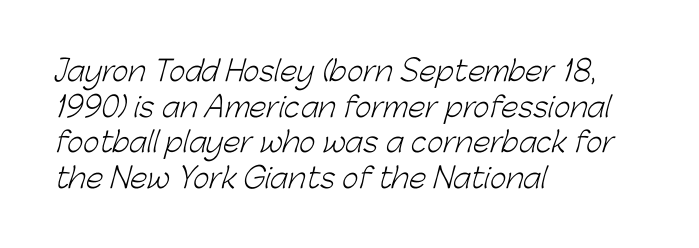
The image shows 28 px light sans-serif type; set left-aligned, normal line spacing (1.27x), normal letter spacing, not underlined; low stroke contrast and a medium x-height.
